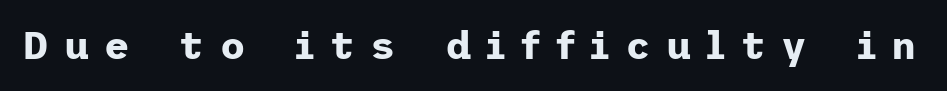
{"serif": "no", "italic": "no", "bold": "yes", "weight": "bold", "width": "normal", "stroke_contrast": "low", "x_height": "medium", "underline": "no", "letter_spacing": "wide", "letter_spacing_em": 0.39, "glyph_px": 39}
